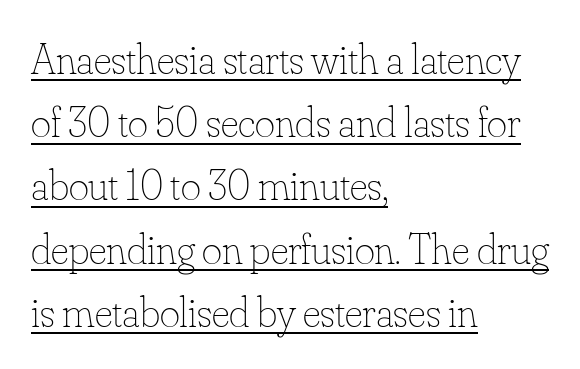
Posture: straight, roman, zero tilt. Stroke thickness stays within the range of a standard reading face or lighter. Summary of vertical rhythm: regular, with standard interline spacing. Spacing verdict: proportional, widths tailored to each character.
